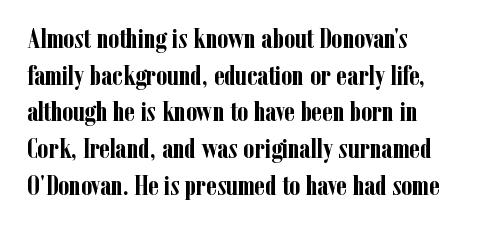
Q: Is the text bold? A: Yes.
Q: Is the text italic (slanted)? A: No, it is upright.
Q: Is the typeface a serif or a sans-serif typeface? A: Serif.
Q: Is the text underlined? A: No.
Q: How is the paragraph aligned? A: Left-aligned.
Q: Is the spacing between letters normal or unusually wide? A: Normal.
Q: Is the spacing between lines tight, normal or loose? A: Normal.
Q: Width (condensed, normal, or wide)? A: Condensed.
Q: Stroke contrast? A: Low.
Q: x-height? A: Medium.
Q: Monospaced? A: No.
